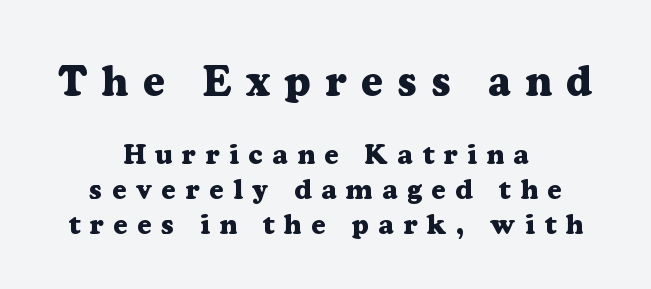
Q: Is the text bold? A: Yes.
Q: Is the text italic (slanted)? A: No, it is upright.
Q: Is the typeface a serif or a sans-serif typeface? A: Serif.
Q: Is the text underlined? A: No.
Q: How is the paragraph aligned? A: Centered.
Q: Is the spacing between letters normal or unusually wide? A: Unusually wide.
Q: Is the spacing between lines tight, normal or loose? A: Normal.
Q: Which block of text is set in a larger size, the first (top) or the second (bottom)? A: The first (top) one.
Q: Width (condensed, normal, or wide)? A: Normal.
Q: Stroke contrast? A: Low.
Q: x-height? A: Medium.
Q: Monospaced? A: No.
